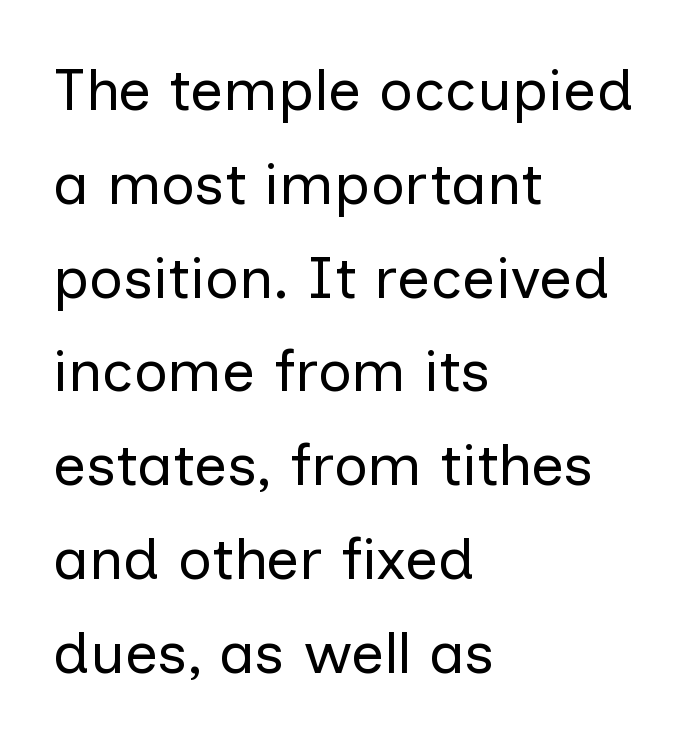
{"serif": "no", "italic": "no", "bold": "no", "weight": "regular", "width": "normal", "stroke_contrast": "low", "x_height": "medium", "monospaced": "no", "underline": "no", "align": "left", "line_spacing": "normal", "line_spacing_ratio": 1.59, "letter_spacing": "normal", "letter_spacing_em": 0.0, "glyph_px": 59}
